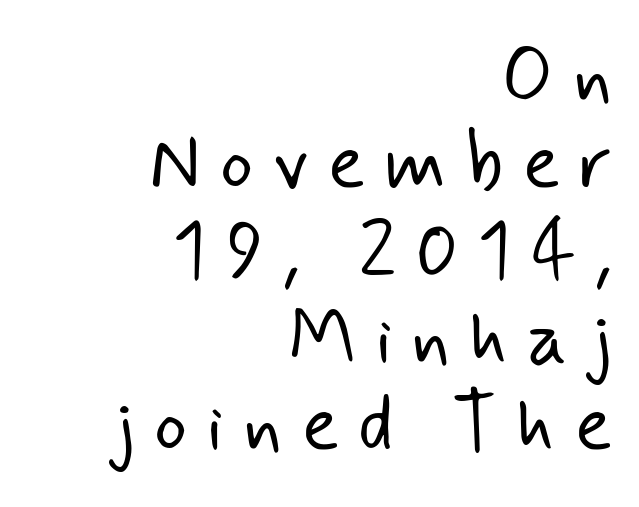
The image shows 78 px light sans-serif type; set right-aligned, tight line spacing (1.12x), unusually wide letter spacing (+0.24 em), not underlined; low stroke contrast and a small x-height.
